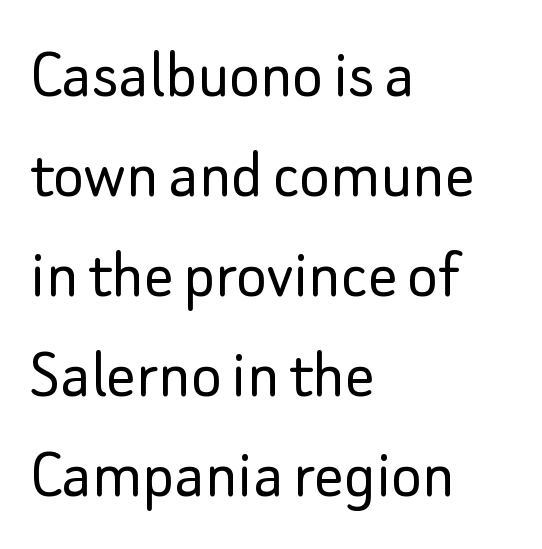
The letters advance in unequal steps, a hallmark of proportional type. Short note: letters normally spaced. Weight: not bold — regular or lighter. The type family on display is of the sans-serif kind. The axis of the letterforms is exactly vertical. The rag falls on the right side of this text block.
